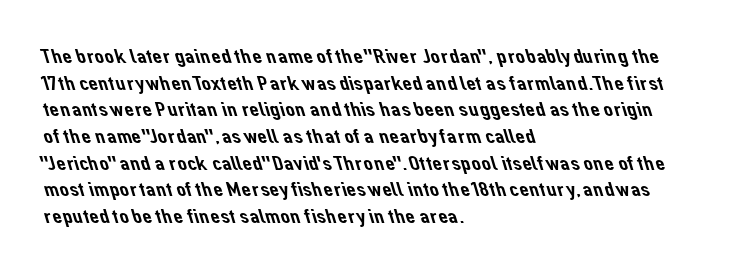
The image shows 21 px text type; set left-aligned, normal line spacing (1.27x), normal letter spacing, not underlined.
